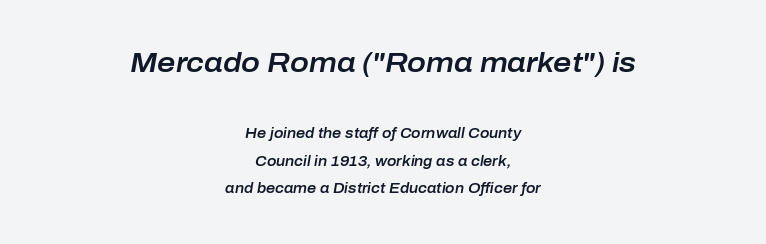
Here the designer chose a conventional face with non-uniform glyph widths. Every row of glyphs is offset so its center matches the block's center. The gaps between neighbouring characters are ordinary and unremarkable. The lettering tilts uniformly, giving the passage an italic look. This layout puts the oversized block above and the modest block below.
